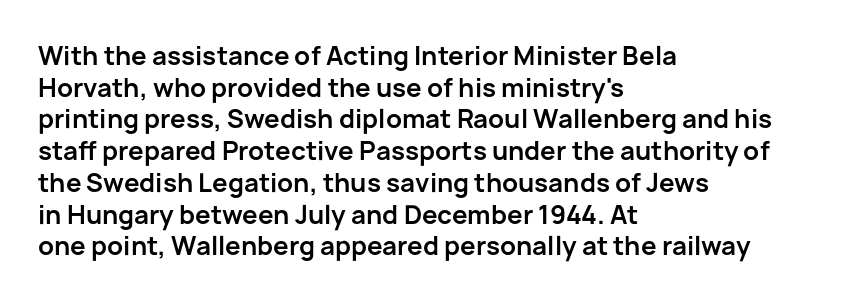
Short and long lines alike share a common starting point at left. The vertical gap from one line to the next is medium. Does the lettering tilt? It doesn't — this is upright. Underline: absent. The tracking reads as untouched default to a designer's eye. Chunky letters — that's bold for sure.
